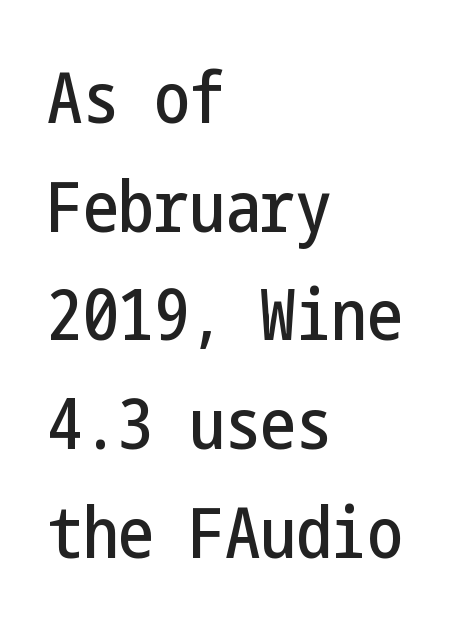
Q: Is the text italic (slanted)? A: No, it is upright.
Q: Is the typeface a serif or a sans-serif typeface? A: Sans-serif.
Q: Is the text underlined? A: No.
Q: How is the paragraph aligned? A: Left-aligned.
Q: Is the spacing between letters normal or unusually wide? A: Normal.
Q: Is the spacing between lines tight, normal or loose? A: Normal.
Q: Width (condensed, normal, or wide)? A: Condensed.
Q: Stroke contrast? A: Low.
Q: x-height? A: Medium.
